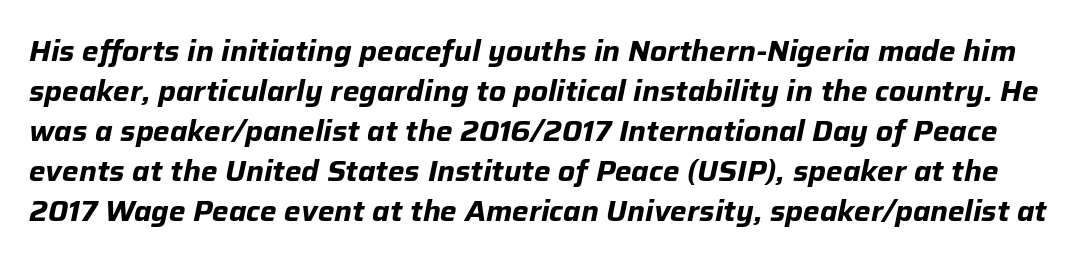
{"italic": "yes", "lean": "right", "slant_degrees": 12, "bold": "yes", "weight": "bold", "width": "normal", "stroke_contrast": "low", "x_height": "medium", "monospaced": "no", "underline": "no", "line_spacing": "normal", "line_spacing_ratio": 1.43, "letter_spacing": "normal", "letter_spacing_em": 0.0, "glyph_px": 28}
